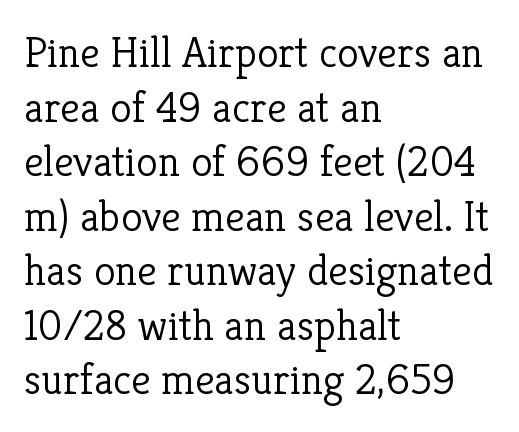
The image shows 44 px light serif type, upright; set left-aligned, line spacing 1.24x, normal letter spacing, not underlined; low stroke contrast and a medium x-height.
